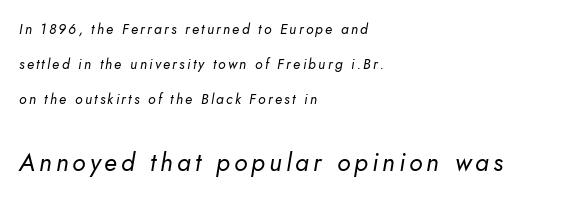
Q: Is the text bold? A: No.
Q: Is the text italic (slanted)? A: Yes, it leans right by about 10 degrees.
Q: Is the text underlined? A: No.
Q: How is the paragraph aligned? A: Left-aligned.
Q: Is the spacing between lines tight, normal or loose? A: Loose.
Q: Which block of text is set in a larger size, the first (top) or the second (bottom)? A: The second (bottom) one.
